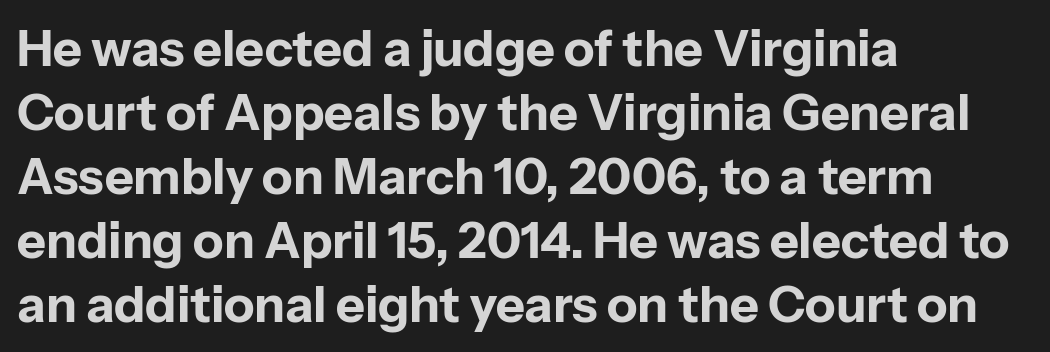
The image shows 50 px bold sans-serif type, upright; set left-aligned, normal line spacing (1.28x), normal letter spacing, not underlined; low stroke contrast and a medium x-height.
